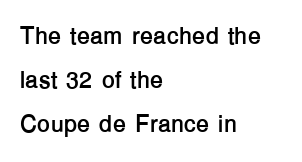
All the whitespace from short lines collects on the right. Characters remain perfectly vertical along every line. Its strokes are broad and dark, the hallmark of bold type. Standard letterfit; no display-style spreading of the glyphs. This rendering features lettering with no underline.
